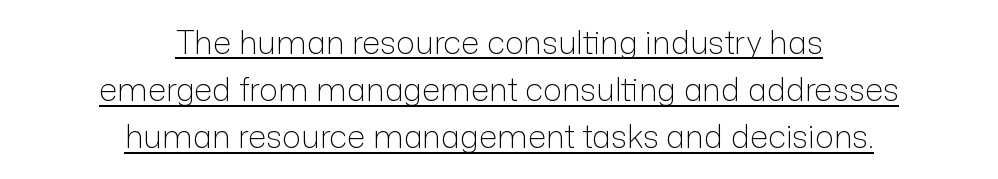
The image shows 32 px light sans-serif type, upright; set centered, normal line spacing (1.47x), normal letter spacing, underlined; low stroke contrast and a medium x-height.
